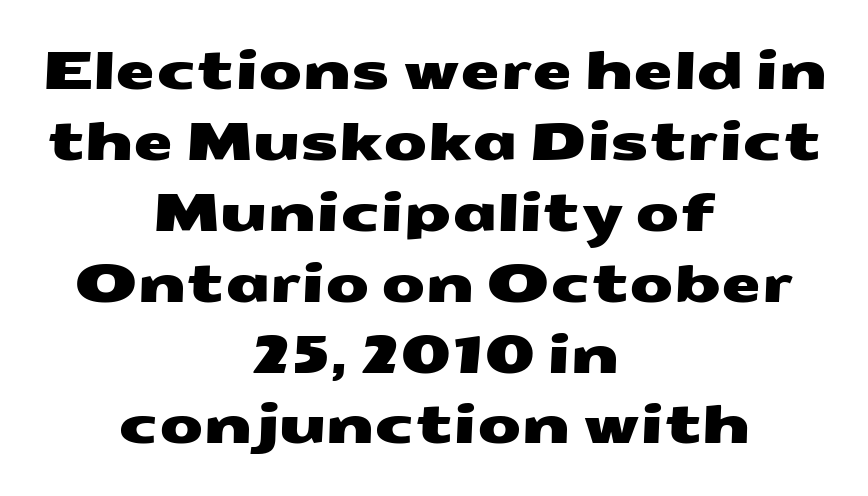
Q: Is the typeface a serif or a sans-serif typeface? A: Sans-serif.
Q: Is the text underlined? A: No.
Q: How is the paragraph aligned? A: Centered.
Q: Is the spacing between letters normal or unusually wide? A: Normal.
Q: Is the spacing between lines tight, normal or loose? A: Normal.
Q: Width (condensed, normal, or wide)? A: Wide.
Q: Stroke contrast? A: Medium.
Q: x-height? A: Medium.
Q: Monospaced? A: No.
